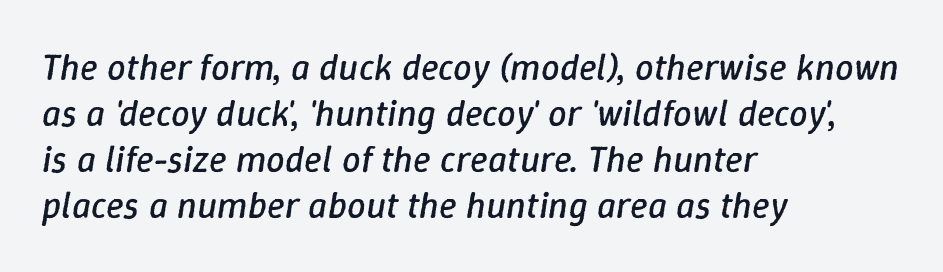
The image shows 37 px regular-weight type, italic (leaning right); set left-aligned, line spacing 1.24x, normal letter spacing, not underlined; low stroke contrast and a medium x-height.
